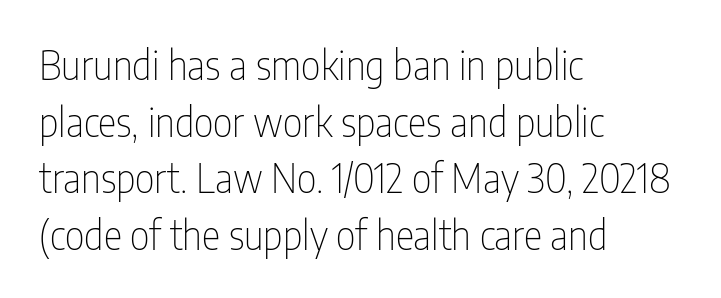
The image shows 39 px thin, condensed sans-serif type, upright; set left-aligned, normal line spacing (1.45x), normal letter spacing, not underlined; low stroke contrast and a medium x-height.
